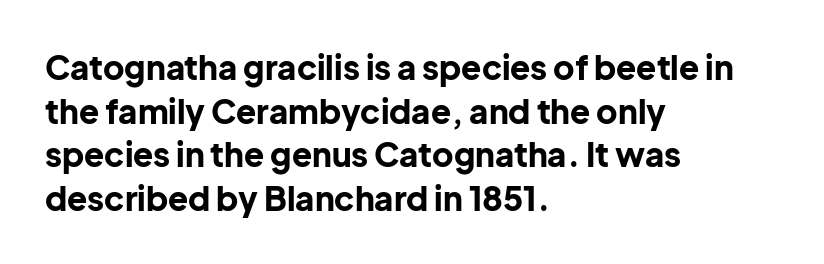
In terms of letterform style, serifs are entirely absent. The axis of the letterforms is exactly vertical. The words here are not underlined. Notice how the passage keeps a crisp vertical edge on the left only. In terms of leading, this rendering sits right in the middle. Weight: bold.
